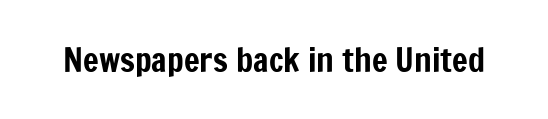
Honestly, the letter spacing is just normal — you wouldn't notice it. The typeface chosen for these lines omits serifs. Looks like regular typesetting: each glyph gets only the width it needs. In terms of posture, this sample is upright. Clear beneath every line of the passage.
